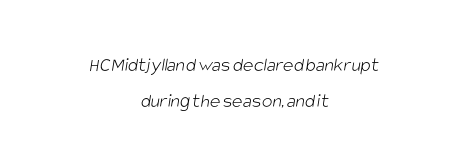
{"bold": "no", "underline": "no", "align": "center", "line_spacing_ratio": 1.82, "letter_spacing": "normal", "letter_spacing_em": 0.0, "glyph_px": 20}
